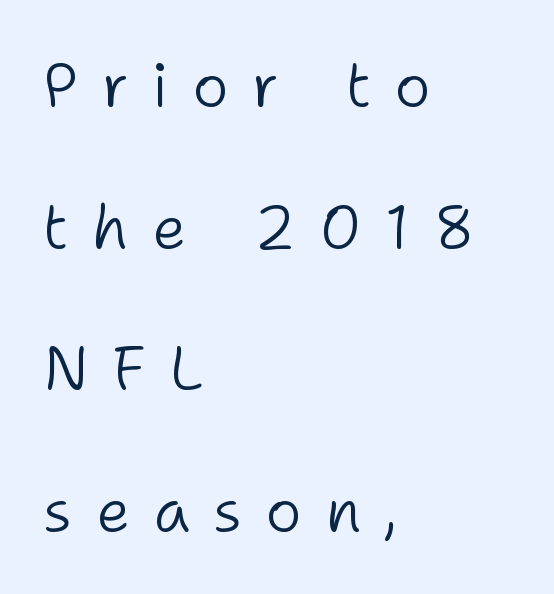
{"serif": "no", "italic": "no", "bold": "no", "weight": "light", "width": "normal", "stroke_contrast": "low", "x_height": "medium", "monospaced": "no", "underline": "no", "align": "left", "line_spacing": "loose", "line_spacing_ratio": 2.32, "letter_spacing": "wide", "letter_spacing_em": 0.38, "glyph_px": 61}
